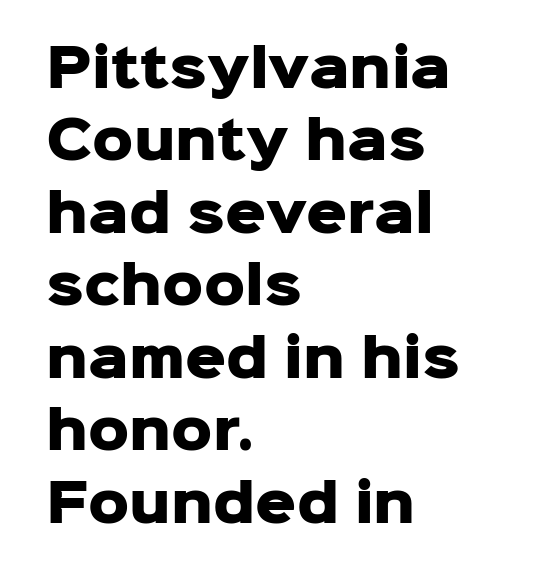
{"serif": "no", "italic": "no", "bold": "yes", "weight": "heavy", "width": "normal", "stroke_contrast": "low", "x_height": "medium", "monospaced": "no", "underline": "no", "align": "left", "line_spacing": "normal", "line_spacing_ratio": 1.42, "letter_spacing": "normal", "letter_spacing_em": 0.0, "glyph_px": 51}
